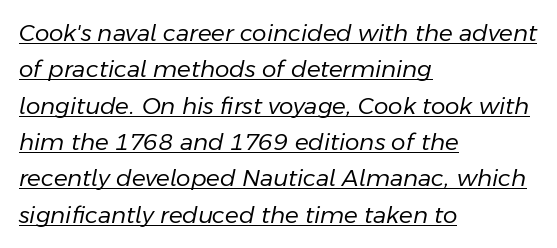
{"italic": "yes", "lean": "right", "slant_degrees": 11, "bold": "no", "underline": "yes", "align": "left", "line_spacing": "normal", "line_spacing_ratio": 1.58, "letter_spacing": "normal", "letter_spacing_em": 0.0, "glyph_px": 23}
